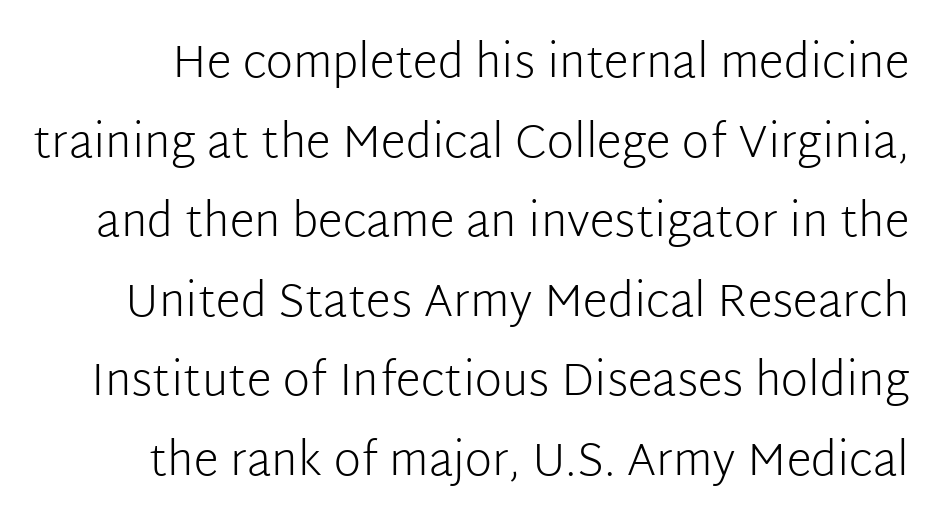
{"serif": "no", "italic": "no", "bold": "no", "weight": "light", "width": "normal", "stroke_contrast": "low", "x_height": "medium", "monospaced": "no", "underline": "no", "line_spacing_ratio": 1.73, "letter_spacing": "normal", "letter_spacing_em": 0.0, "glyph_px": 46}
